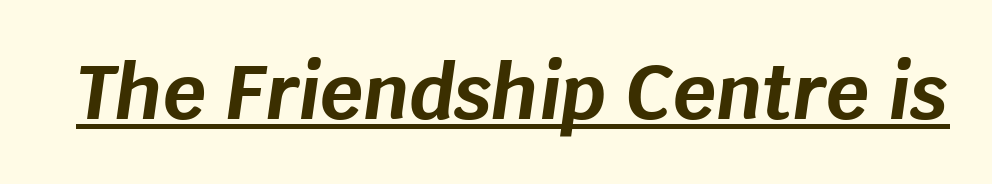
The image shows 75 px bold type, italic (leaning right); set normal letter spacing, underlined; low stroke contrast and a large x-height.
